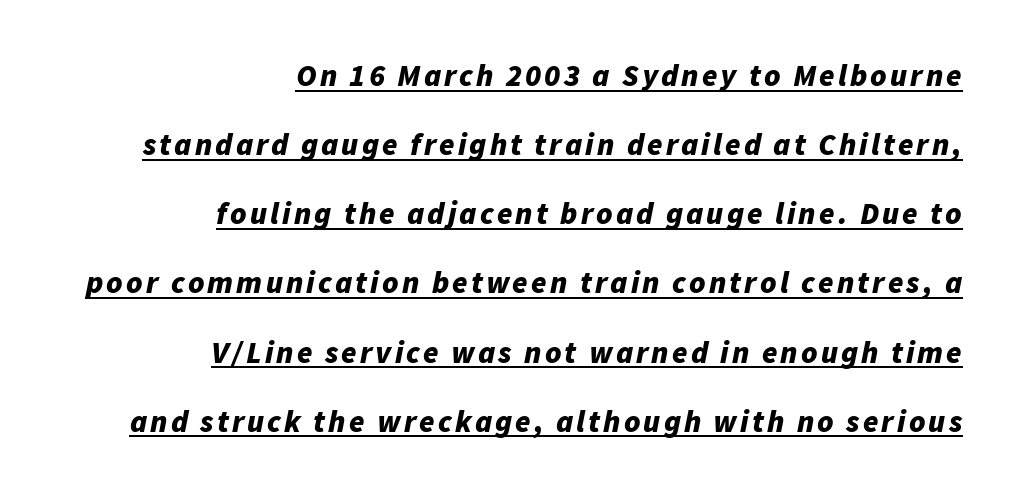
Airy leading. Strong, thick strokes mark this as bold type. Proportional: the letters do not fall into vertical columns. Has an underline been added? It has. If you drew a line through each stem, it would be angled. A flush-right, rag-left setting is used for this passage.
